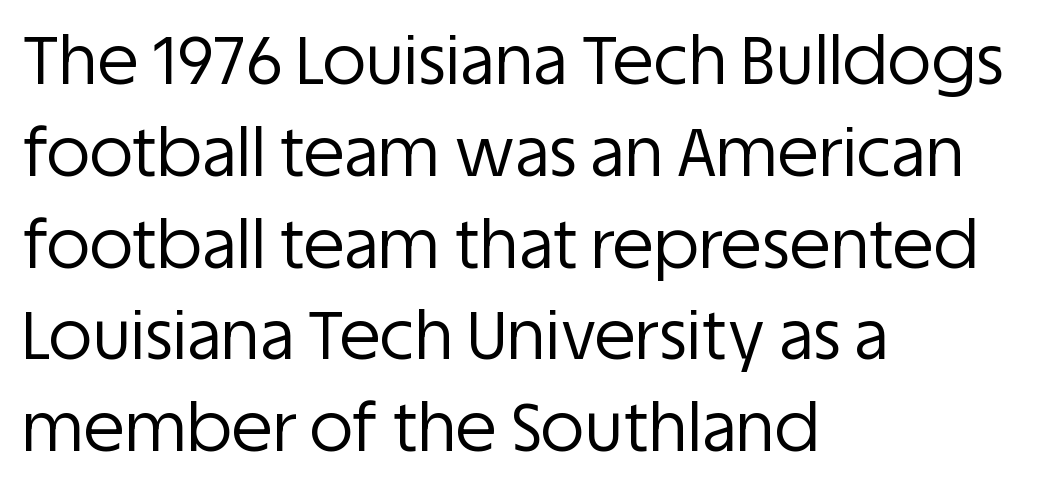
The letters stand straight up with perfectly vertical stems. This sample has the flowing, uneven cadence of proportional lettering. Weight: in the light-to-regular range. Caption: standard tracking, unaltered. Words float on clear page, feet unadorned.
